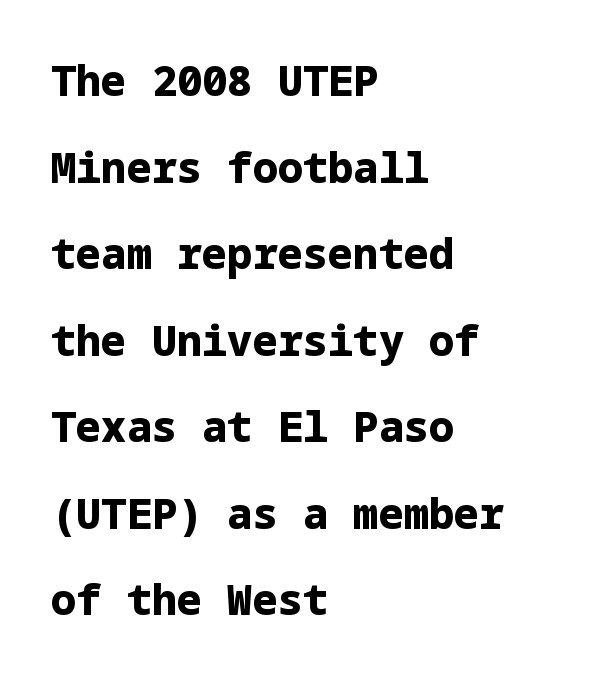
Is there any slant? The stems are plumb. Heavy-handed strokes throughout: this text is bold. Successive baselines arrive slowly, with a big drop between each. Nobody touched the tracking dial on this one.
